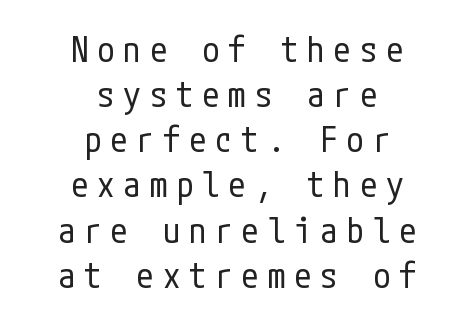
Underline: absent. The passage shown is typeset with a sans-serif family. Posture: upright roman. Counters stay open thanks to moderate or lighter strokes. Reading down the column, the eye jumps a familiar distance to each next line.
